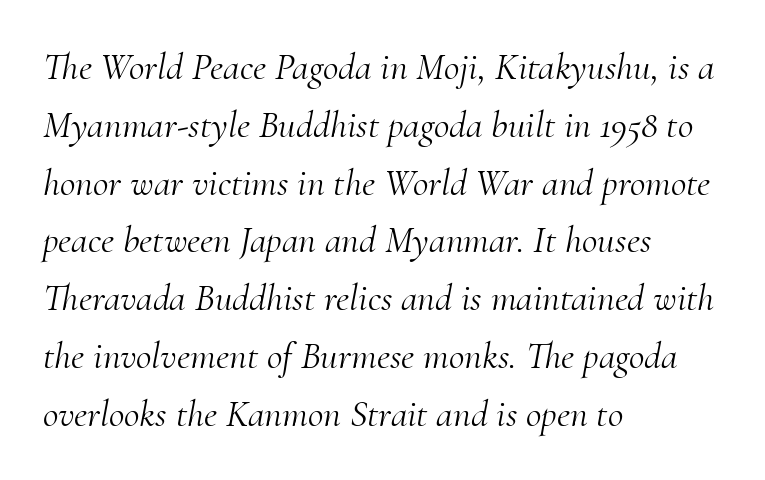
Q: Is the text bold? A: No.
Q: Is the text italic (slanted)? A: Yes, it leans right by about 10 degrees.
Q: Is the typeface a serif or a sans-serif typeface? A: Serif.
Q: Is the text underlined? A: No.
Q: How is the paragraph aligned? A: Left-aligned.
Q: Is the spacing between letters normal or unusually wide? A: Normal.
Q: Is the spacing between lines tight, normal or loose? A: Normal.
Q: Width (condensed, normal, or wide)? A: Normal.
Q: Stroke contrast? A: Medium.
Q: x-height? A: Small.
Q: Monospaced? A: No.
